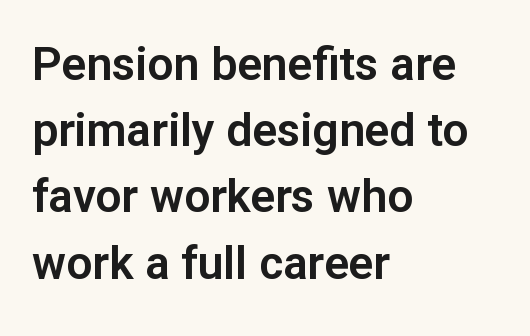
Has an underline been added? It has not. These lines were composed using upright roman letters. A typesetter would call this proportional, since set widths differ per character. This sample is left-justified, so line endings fall wherever the words run out. The rendering shows plain stroke endings on the letterforms — a sans-serif design. These lines keep a tight, regular rhythm from letter to letter.
